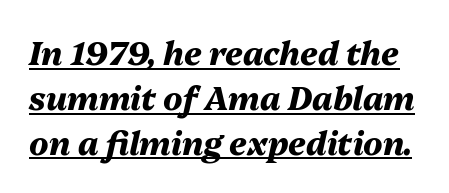
{"italic": "yes", "lean": "right", "slant_degrees": 13, "bold": "yes", "weight": "heavy", "width": "normal", "stroke_contrast": "medium", "x_height": "medium", "monospaced": "no", "underline": "yes", "line_spacing": "normal", "line_spacing_ratio": 1.4, "letter_spacing": "normal", "letter_spacing_em": 0.0, "glyph_px": 32}
